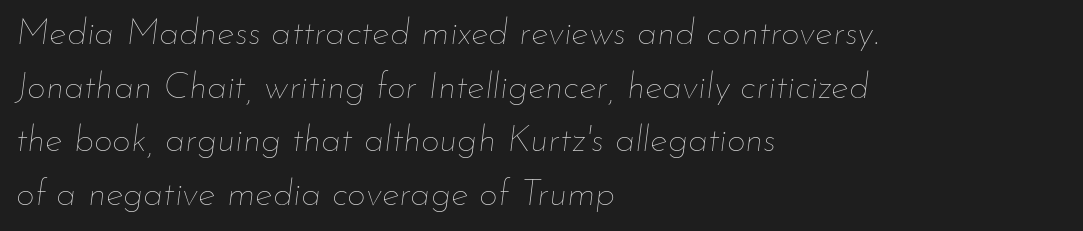
The image shows 37 px thin type, italic (leaning right); set left-aligned, normal line spacing (1.45x), normal letter spacing, not underlined; low stroke contrast and a small x-height.
